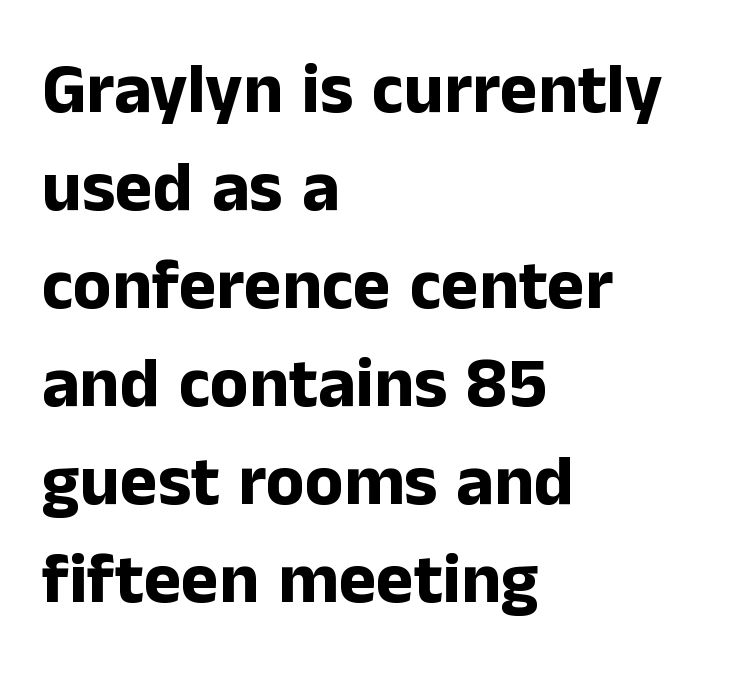
{"serif": "no", "italic": "no", "bold": "yes", "weight": "bold", "width": "normal", "stroke_contrast": "low", "x_height": "medium", "monospaced": "no", "underline": "no", "align": "left", "line_spacing": "normal", "line_spacing_ratio": 1.38, "letter_spacing": "normal", "letter_spacing_em": 0.0, "glyph_px": 71}
